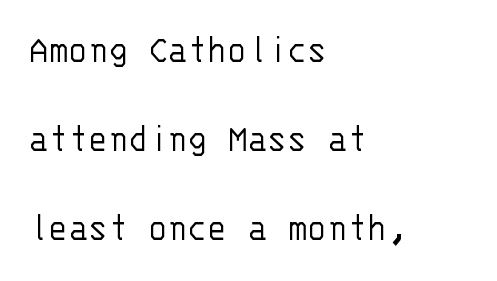
The space beneath each line is pristine and unruled. Here the glyphs are tracked normally, forming tight word shapes. If you measured baseline to baseline, you'd find a long distance. Nothing sits at the stroke ends, so this counts as sans-serif. A roman cut, with each character standing at attention.
